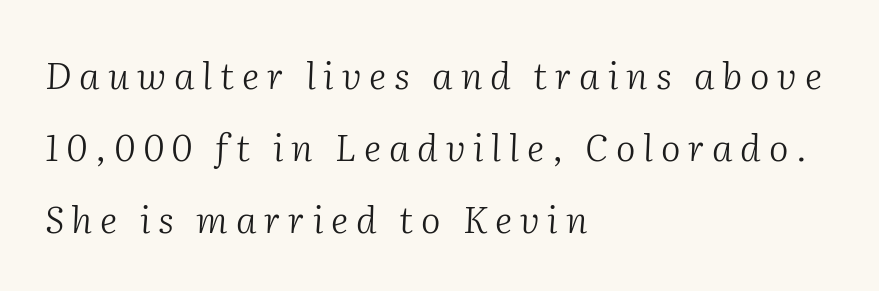
Q: Is the text bold? A: No.
Q: Is the text italic (slanted)? A: Yes, it leans right by about 2 degrees.
Q: Is the typeface a serif or a sans-serif typeface? A: Serif.
Q: Is the text underlined? A: No.
Q: How is the paragraph aligned? A: Left-aligned.
Q: Is the spacing between letters normal or unusually wide? A: Unusually wide.
Q: Is the spacing between lines tight, normal or loose? A: Loose.
Q: Width (condensed, normal, or wide)? A: Normal.
Q: Stroke contrast? A: Medium.
Q: x-height? A: Medium.
Q: Monospaced? A: No.
